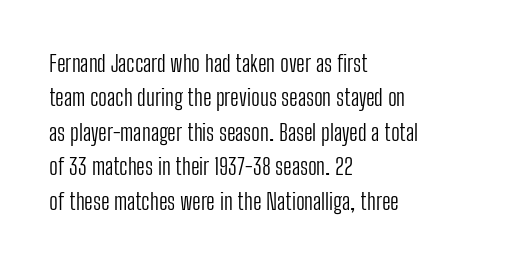
Observe the ordinary spacing: letters are neighbours, not strangers. Only glyphs here, with clear space below each row. Honestly, the row spacing looks completely unremarkable. No letter is thick-stroked: the sample isn't bold.
